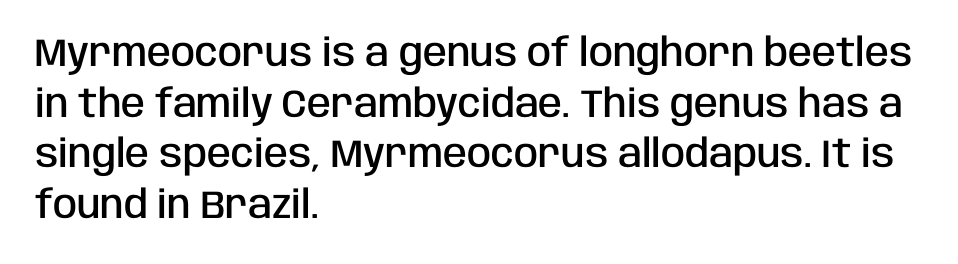
The image shows 39 px semibold, condensed sans-serif type, upright; set left-aligned, normal line spacing (1.3x), normal letter spacing, not underlined; low stroke contrast and a large x-height.
